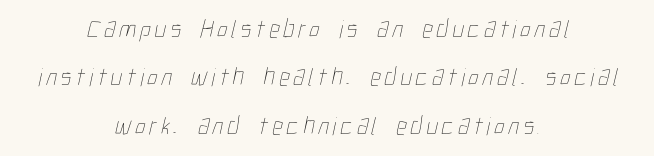
{"bold": "no", "underline": "no", "align": "center", "line_spacing_ratio": 1.86, "glyph_px": 26}
